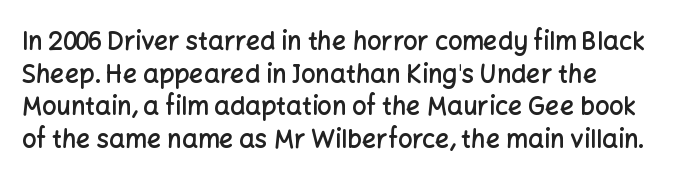
Short and long lines alike share a common starting point at left. Notice how the stems are strictly vertical — no italics here. Default kerning and tracking; the words read as compact shapes. Typesetter's note: demi weight, one step under bold.
